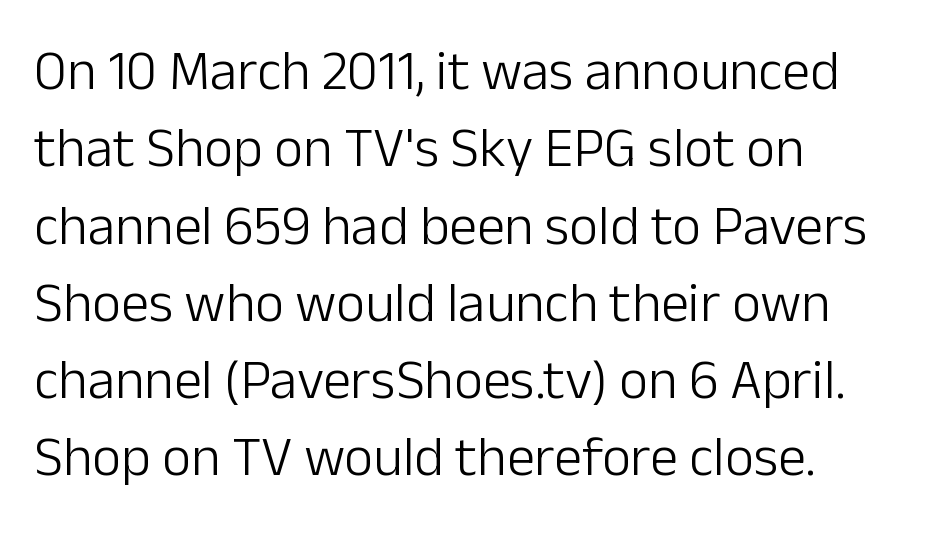
Q: Is the text bold? A: No.
Q: Is the text italic (slanted)? A: No, it is upright.
Q: Is the typeface a serif or a sans-serif typeface? A: Sans-serif.
Q: Is the text underlined? A: No.
Q: How is the paragraph aligned? A: Left-aligned.
Q: Is the spacing between letters normal or unusually wide? A: Normal.
Q: Is the spacing between lines tight, normal or loose? A: Normal.
Q: Width (condensed, normal, or wide)? A: Normal.
Q: Stroke contrast? A: Low.
Q: x-height? A: Medium.
Q: Monospaced? A: No.
